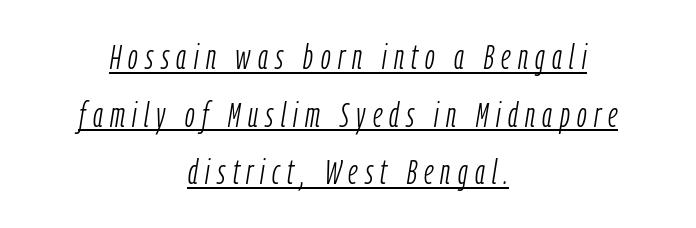
The lettering is marked with a stroke running underneath it. Looks like regular typesetting: each glyph gets only the width it needs. This is oblique type, the kind used for emphasis or titles. Weight class: somewhere from thin through regular. Does the leading feel generous? No, just average. Characters follow at a spacing far wider than the type designer built in.
